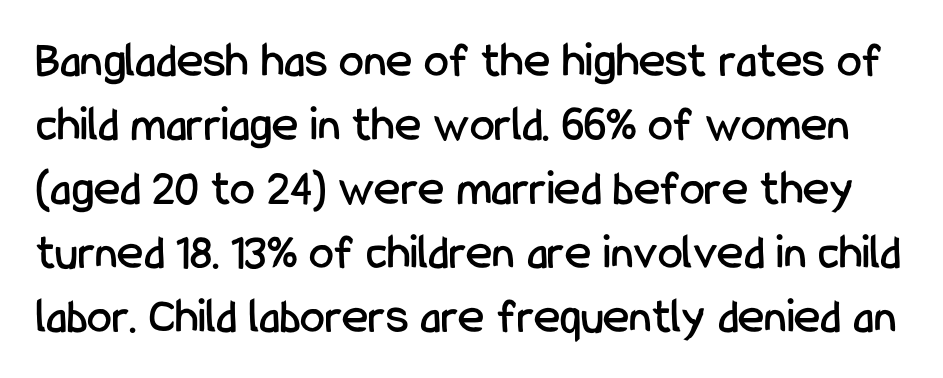
The zone under the glyphs is completely vacant. The typeface chosen for these lines omits serifs. It's the straight-up-and-down kind of type. The block of text has a typical density, with ordinary space between rows. Glyph-to-glyph distance matches everyday printed text.
